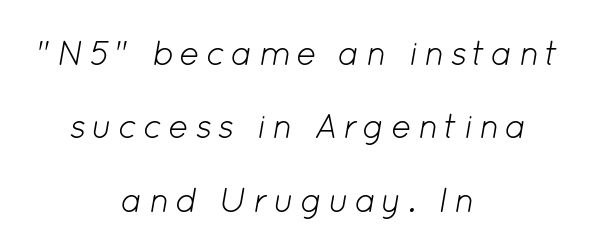
{"italic": "yes", "lean": "right", "slant_degrees": 12, "bold": "no", "weight": "light", "width": "normal", "stroke_contrast": "low", "x_height": "medium", "monospaced": "no", "underline": "no", "align": "center", "line_spacing": "loose", "line_spacing_ratio": 2.16, "glyph_px": 34}
